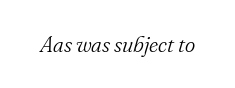
Q: Is the text bold? A: No.
Q: Is the text italic (slanted)? A: Yes, it leans right by about 16 degrees.
Q: Is the text underlined? A: No.
Q: Is the spacing between letters normal or unusually wide? A: Normal.
